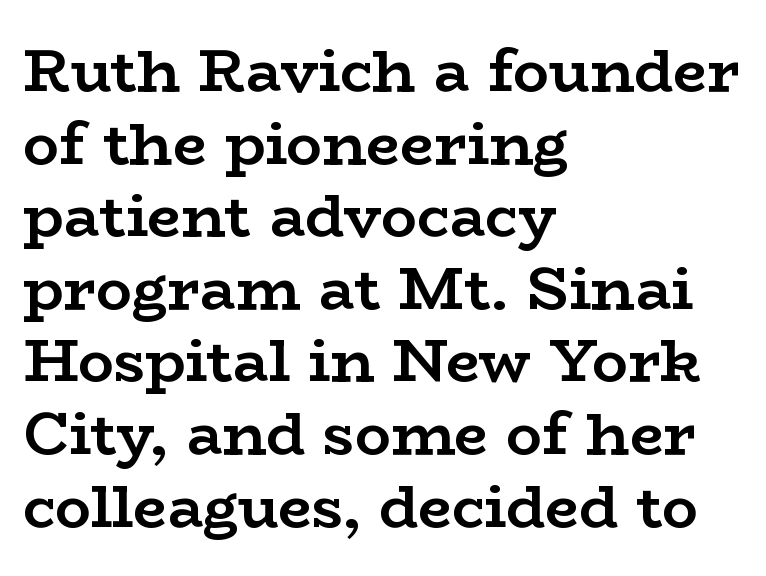
Q: Is the text bold? A: Yes.
Q: Is the text italic (slanted)? A: No, it is upright.
Q: Is the typeface a serif or a sans-serif typeface? A: Serif.
Q: Is the text underlined? A: No.
Q: How is the paragraph aligned? A: Left-aligned.
Q: Is the spacing between letters normal or unusually wide? A: Normal.
Q: Width (condensed, normal, or wide)? A: Wide.
Q: Stroke contrast? A: Low.
Q: x-height? A: Medium.
Q: Monospaced? A: No.
